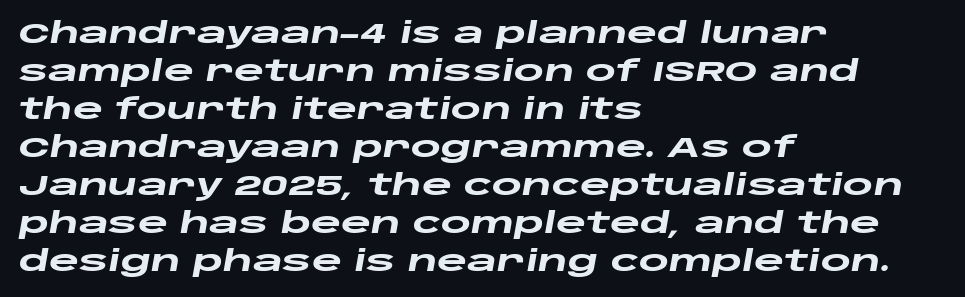
Tracking value appears to be zero — textbook default spacing. Descenders hang freely into open space. Every character sits at an angle, as italics do. A normal amount of white space separates one row of letters from the next. I'd describe the lettering as bold — thick and assertive.
